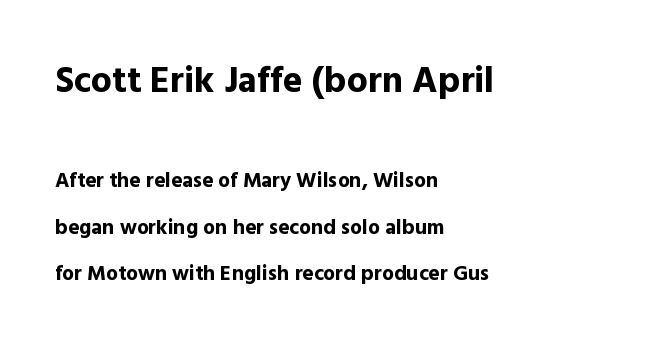
The upper block of text is set noticeably larger than the block beneath it. Rendered with straight, roman letterforms. How heavy is the stroke? Heavy — this is a bold. This rendering employs a face without finishing strokes, i.e., a sans-serif.
